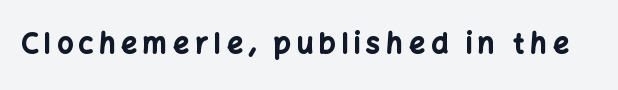
Q: Is the text bold? A: Yes.
Q: Is the text italic (slanted)? A: No, it is upright.
Q: Is the typeface a serif or a sans-serif typeface? A: Sans-serif.
Q: Is the text underlined? A: No.
Q: Is the spacing between letters normal or unusually wide? A: Unusually wide.
Q: Width (condensed, normal, or wide)? A: Normal.
Q: Stroke contrast? A: Low.
Q: x-height? A: Medium.
Q: Monospaced? A: No.
